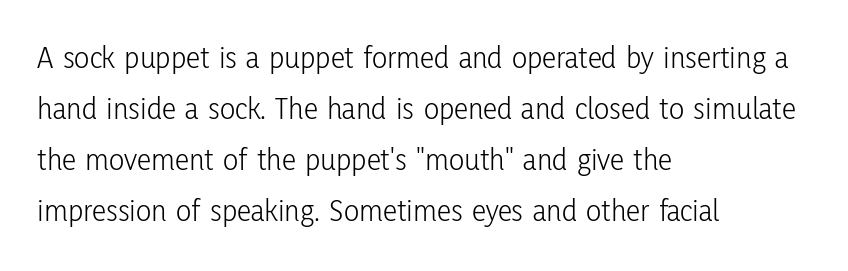
The image shows 32 px light, condensed sans-serif type, upright; set left-aligned, normal line spacing (1.59x), normal letter spacing, not underlined; low stroke contrast and a medium x-height.
